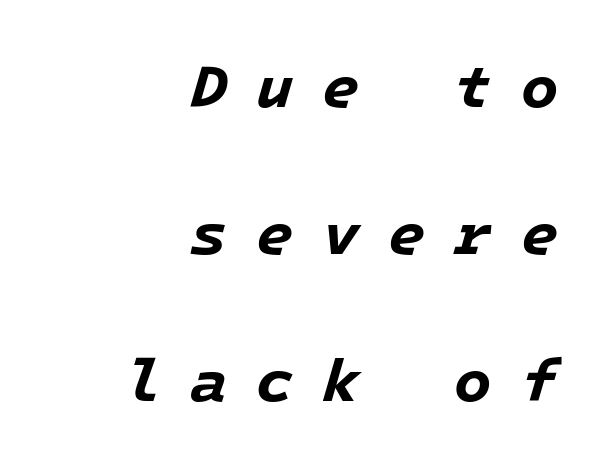
The block of text is sparse from top to bottom, with ample space between rows. You can tell it's italic because the verticals aren't actually vertical. Tracking value appears strongly positive — letters spread wide. Any mark beneath the type? The region is blank. Visually the block forms a straight wall on the right and a jagged coastline on the left. On the weight axis this lands at bold, roughly 700.
